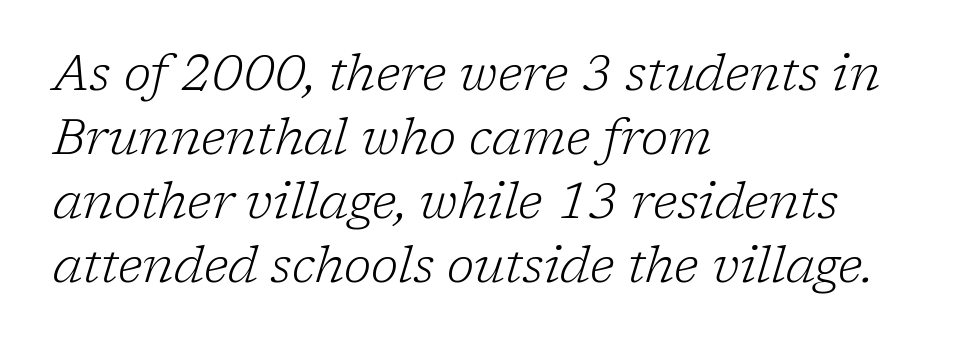
The image shows 50 px light serif type, italic (leaning right); set left-aligned, normal line spacing (1.28x), normal letter spacing, not underlined; low stroke contrast and a medium x-height.
